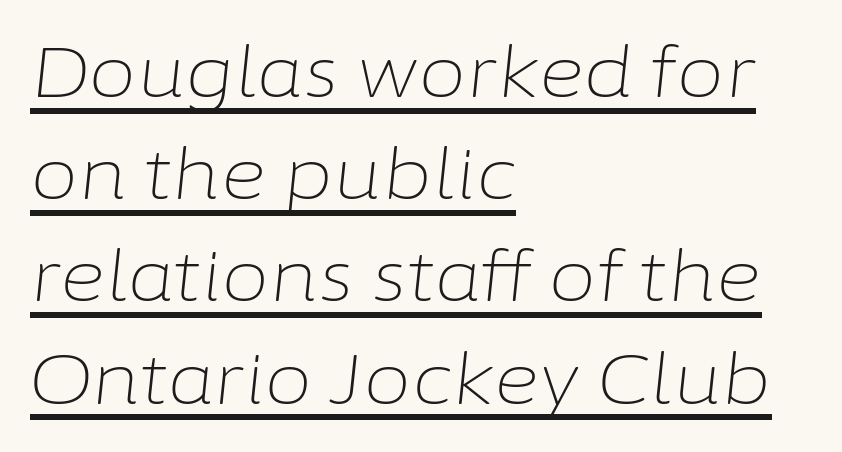
Q: Is the text bold? A: No.
Q: Is the text italic (slanted)? A: Yes, it leans right by about 6 degrees.
Q: Is the text underlined? A: Yes.
Q: How is the paragraph aligned? A: Left-aligned.
Q: Is the spacing between letters normal or unusually wide? A: Normal.
Q: Is the spacing between lines tight, normal or loose? A: Normal.
Q: Width (condensed, normal, or wide)? A: Normal.
Q: Stroke contrast? A: Low.
Q: x-height? A: Medium.
Q: Monospaced? A: No.
